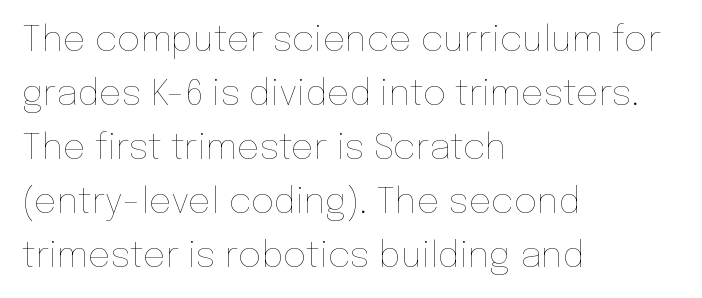
Q: Is the text bold? A: No.
Q: Is the text italic (slanted)? A: No, it is upright.
Q: Is the text underlined? A: No.
Q: How is the paragraph aligned? A: Left-aligned.
Q: Is the spacing between letters normal or unusually wide? A: Normal.
Q: Is the spacing between lines tight, normal or loose? A: Normal.
Q: Width (condensed, normal, or wide)? A: Normal.
Q: Stroke contrast? A: Low.
Q: x-height? A: Medium.
Q: Monospaced? A: No.
